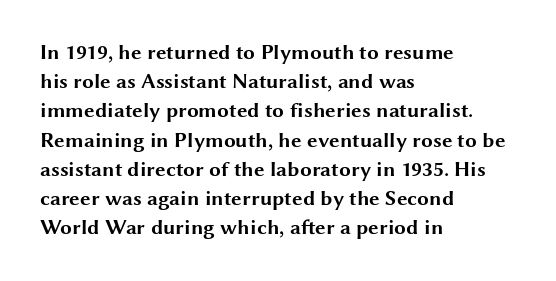
Q: Is the text bold? A: Yes.
Q: Is the text italic (slanted)? A: No, it is upright.
Q: Is the text underlined? A: No.
Q: How is the paragraph aligned? A: Left-aligned.
Q: Is the spacing between letters normal or unusually wide? A: Normal.
Q: Is the spacing between lines tight, normal or loose? A: Normal.
